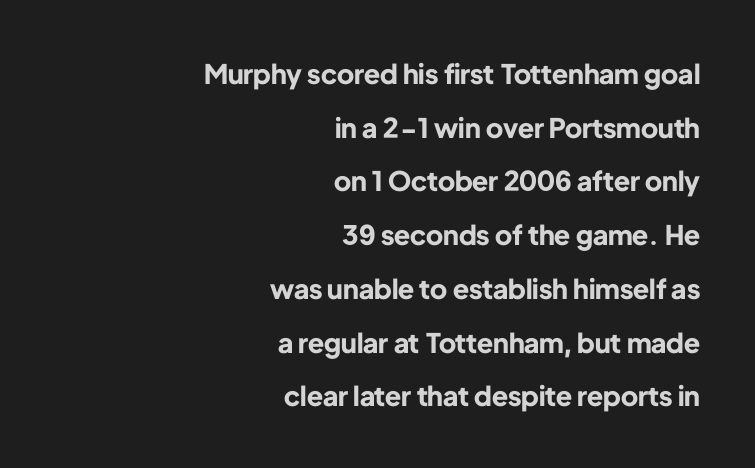
Alignment: flush right. As a designer I'd log this as weight 700, bold. Vertical strokes here are truly vertical. The gaps between neighbouring characters are ordinary and unremarkable. The space directly below the letters is spotless. Line spacing here is loose.
